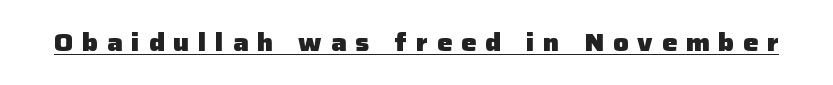
{"italic": "no", "bold": "yes", "underline": "yes", "letter_spacing": "wide", "letter_spacing_em": 0.37, "glyph_px": 24}
